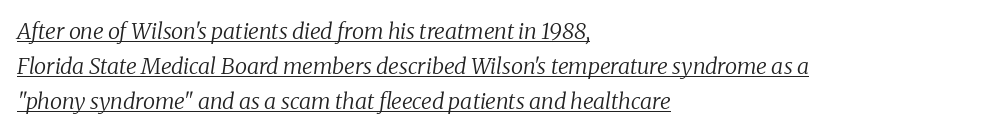
Q: Is the text bold? A: No.
Q: Is the text italic (slanted)? A: Yes, it leans right by about 8 degrees.
Q: Is the text underlined? A: Yes.
Q: How is the paragraph aligned? A: Left-aligned.
Q: Is the spacing between letters normal or unusually wide? A: Normal.
Q: Is the spacing between lines tight, normal or loose? A: Normal.
